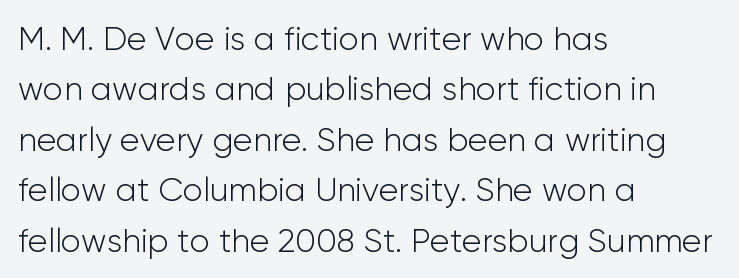
The image shows 33 px light sans-serif type, upright; set left-aligned, normal line spacing (1.53x), normal letter spacing, not underlined; low stroke contrast and a medium x-height.
